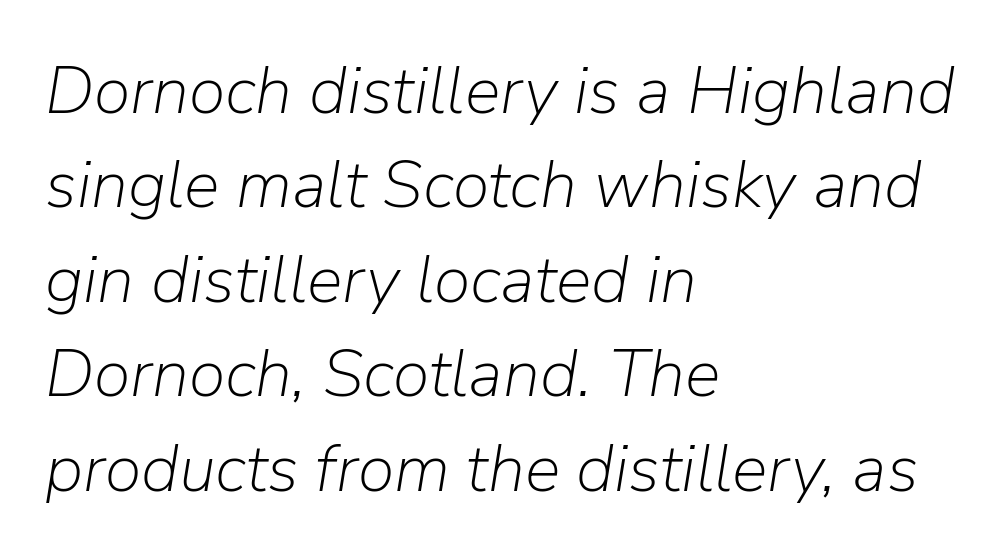
The string is rendered with underlining switched off. Each line starts at the same left margin while the right side varies. How are the letters spaced? Ordinarily, with no added tracking. Designer's note — italics engaged. Proportional: the letters do not fall into vertical columns. The cut favours lightness, reaching ordinary text weight at its darkest.
